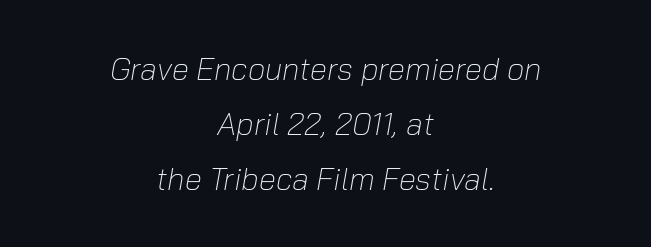
It's the slanting kind of type. The lines are quadded center. There is no visible air inserted between adjacent glyphs. The letters look calm and open, with moderate or lighter stems. The face used here is proportionally spaced, like ordinary book or web type.
